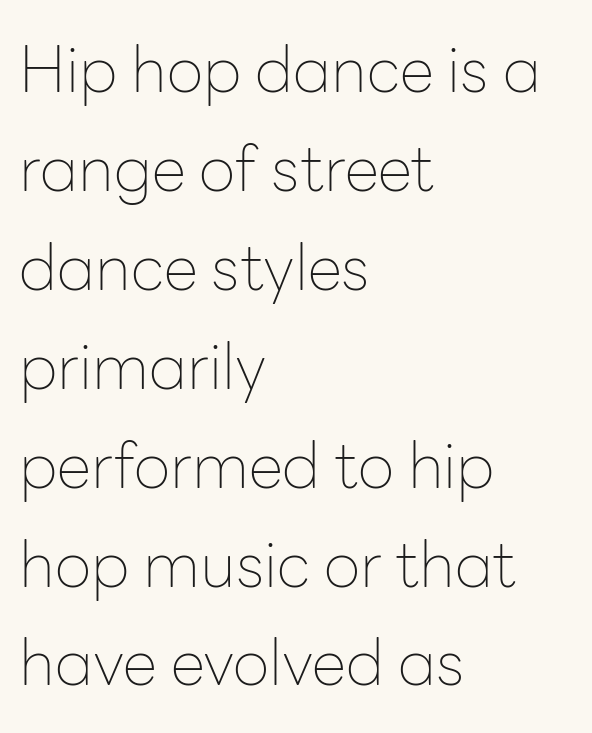
Check the space under the baseline: it is left empty. Letters have the restrained weight of plain body copy at most. A typesetter would call this proportional, since set widths differ per character. The passage is arranged the way most books set body copy — flush left. The letters stand straight up with perfectly vertical stems.
